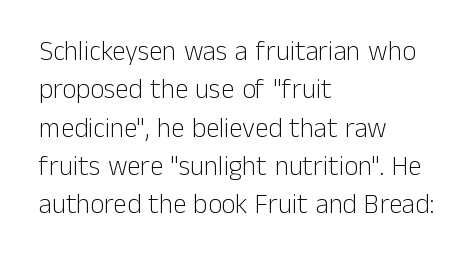
Q: Is the text bold? A: No.
Q: Is the text italic (slanted)? A: No, it is upright.
Q: Is the text underlined? A: No.
Q: How is the paragraph aligned? A: Left-aligned.
Q: Is the spacing between letters normal or unusually wide? A: Normal.
Q: Is the spacing between lines tight, normal or loose? A: Normal.
